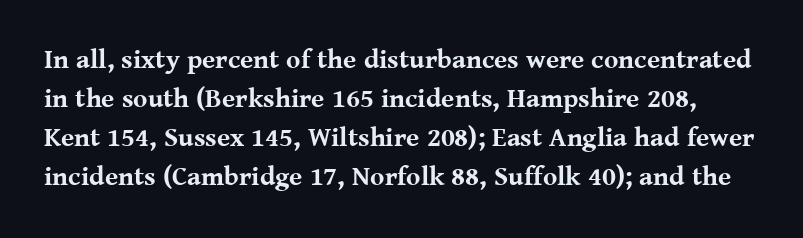
Q: Is the text bold? A: Yes.
Q: Is the text italic (slanted)? A: No, it is upright.
Q: Is the text underlined? A: No.
Q: Is the spacing between letters normal or unusually wide? A: Normal.
Q: Is the spacing between lines tight, normal or loose? A: Normal.
